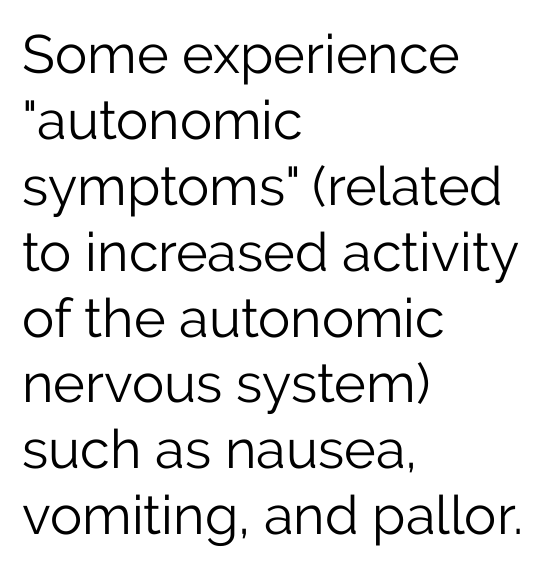
{"serif": "no", "italic": "no", "bold": "no", "weight": "light", "width": "normal", "stroke_contrast": "low", "x_height": "medium", "monospaced": "no", "underline": "no", "align": "left", "line_spacing_ratio": 1.22, "letter_spacing": "normal", "letter_spacing_em": 0.0, "glyph_px": 54}
